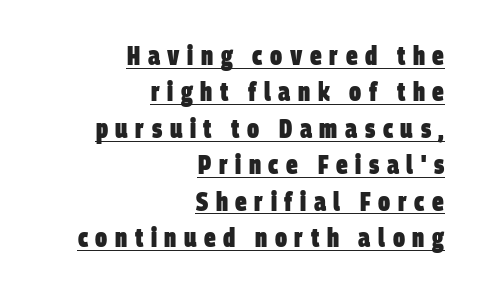
The image shows 26 px bold type; set right-aligned, normal line spacing (1.4x), unusually wide letter spacing (+0.29 em), underlined.
